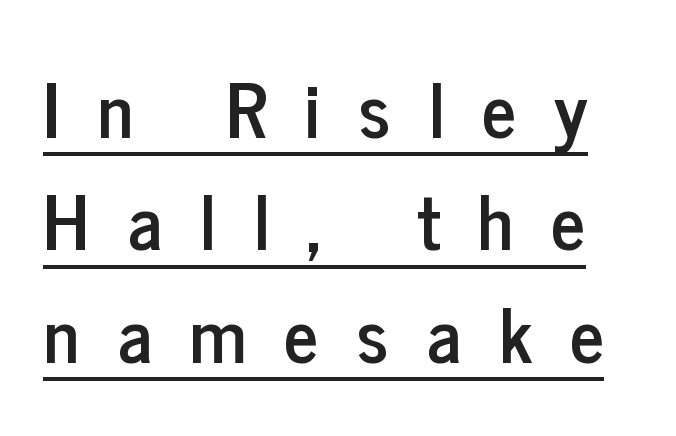
{"serif": "no", "italic": "no", "width": "condensed", "stroke_contrast": "low", "x_height": "medium", "monospaced": "no", "underline": "yes", "line_spacing": "normal", "line_spacing_ratio": 1.5, "letter_spacing": "wide", "letter_spacing_em": 0.5, "glyph_px": 75}
